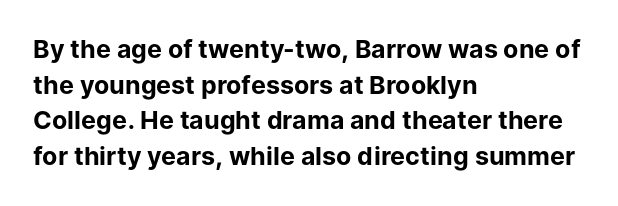
Q: Is the text bold? A: Yes.
Q: Is the text italic (slanted)? A: No, it is upright.
Q: Is the text underlined? A: No.
Q: How is the paragraph aligned? A: Left-aligned.
Q: Is the spacing between letters normal or unusually wide? A: Normal.
Q: Is the spacing between lines tight, normal or loose? A: Normal.
